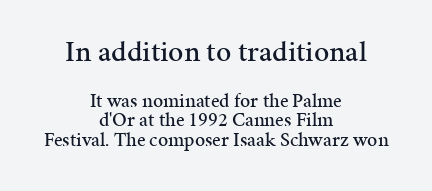
{"serif": "yes", "italic": "no", "width": "normal", "stroke_contrast": "medium", "x_height": "medium", "monospaced": "no", "underline": "no", "align": "center", "line_spacing": "tight", "line_spacing_ratio": 0.97, "letter_spacing": "normal", "letter_spacing_em": 0.0, "larger_block": "first", "size_ratio": 1.5, "glyph_px": 30}
